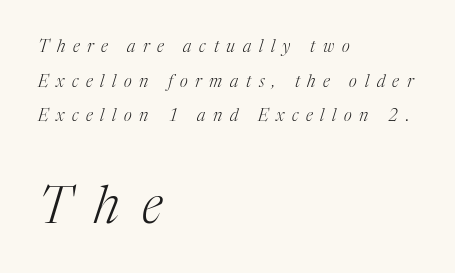
The image shows 51 px light serif type, italic (leaning right); set left-aligned, loose line spacing (2.04x), unusually wide letter spacing (+0.45 em), not underlined; the second (bottom) block is 3.0x larger; medium stroke contrast and a medium x-height.
